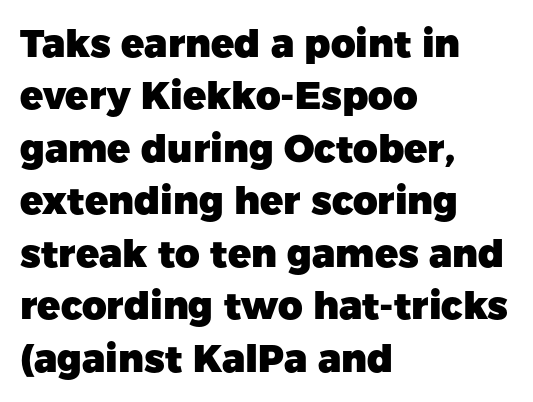
{"serif": "no", "italic": "no", "bold": "yes", "weight": "heavy", "width": "normal", "stroke_contrast": "low", "x_height": "medium", "monospaced": "no", "underline": "no", "align": "left", "line_spacing": "normal", "line_spacing_ratio": 1.38, "letter_spacing": "normal", "letter_spacing_em": 0.0, "glyph_px": 38}
